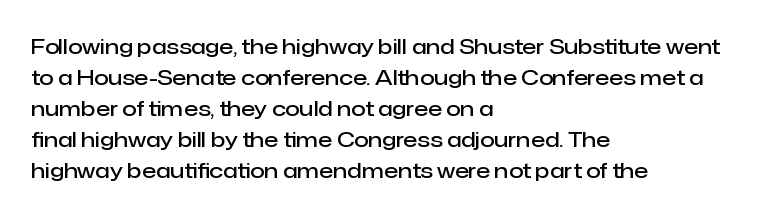
The image shows 21 px text type, upright; set left-aligned, normal line spacing (1.48x), normal letter spacing, not underlined.
